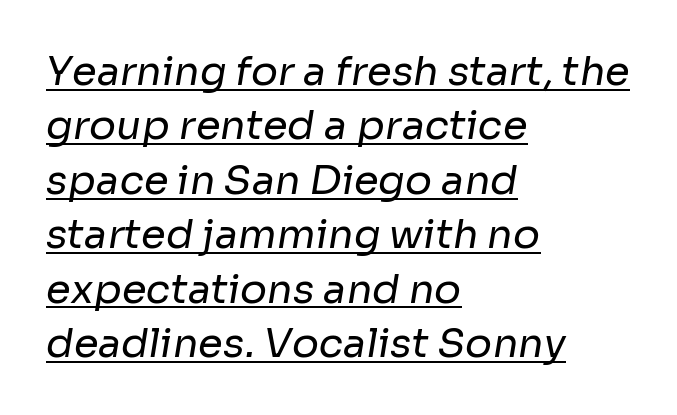
Q: Is the text bold? A: No.
Q: Is the typeface a serif or a sans-serif typeface? A: Sans-serif.
Q: Is the text underlined? A: Yes.
Q: How is the paragraph aligned? A: Left-aligned.
Q: Is the spacing between letters normal or unusually wide? A: Normal.
Q: Is the spacing between lines tight, normal or loose? A: Normal.
Q: Width (condensed, normal, or wide)? A: Normal.
Q: Stroke contrast? A: Low.
Q: x-height? A: Medium.
Q: Monospaced? A: No.
